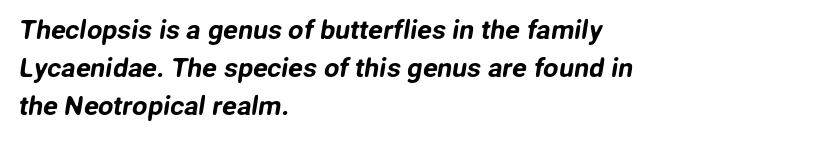
The image shows 27 px text type; set left-aligned, normal line spacing (1.41x), normal letter spacing, not underlined.
